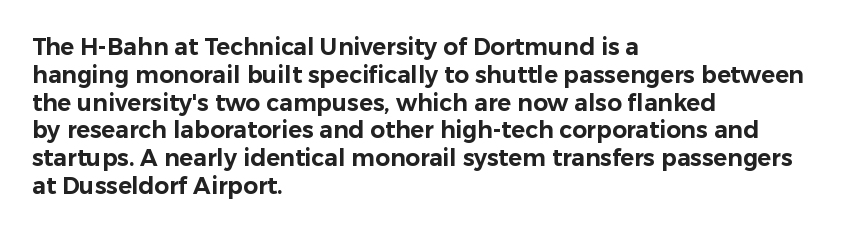
{"italic": "no", "underline": "no", "align": "left", "line_spacing_ratio": 1.21, "letter_spacing": "normal", "letter_spacing_em": 0.0, "glyph_px": 23}
